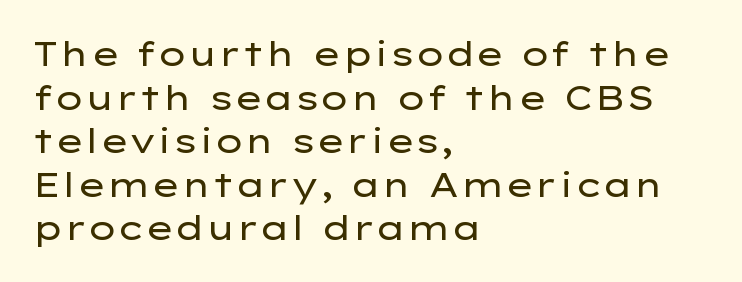
The image shows 34 px regular-weight, wide sans-serif type, upright; set left-aligned, normal line spacing (1.28x), normal letter spacing, not underlined; low stroke contrast and a medium x-height.
